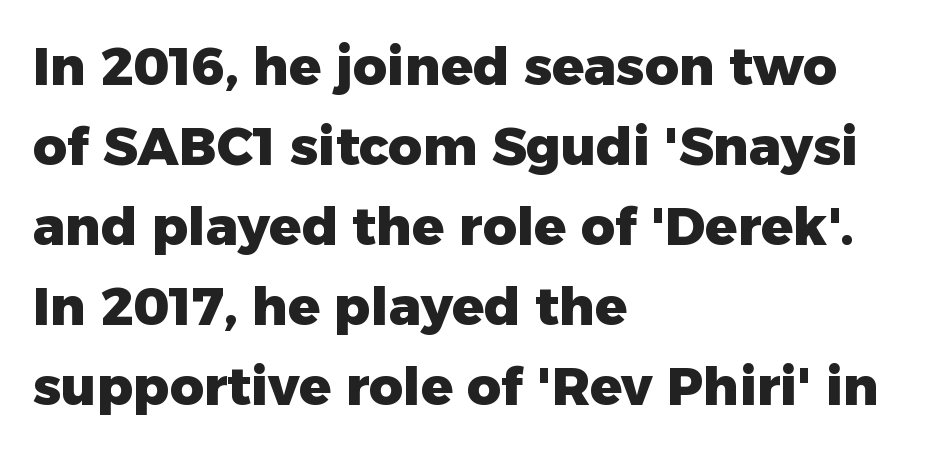
Decoration check: the copy has no underline. This sample is left-justified, so line endings fall wherever the words run out. The face used here is rendered with its standard letterfit. Unlike a traditional serif, this face leaves its strokes unadorned.
